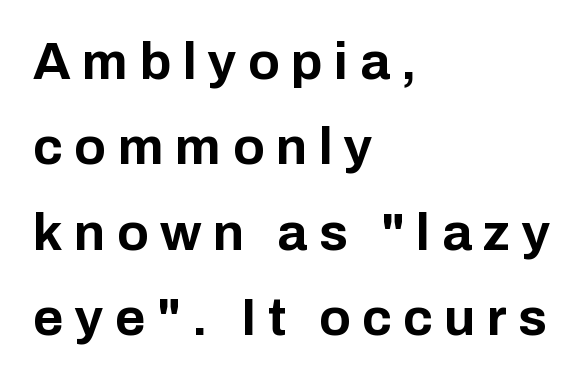
Where is the straight margin? On the left. In terms of letterform style, serifs are entirely absent. Character widths vary here, with narrow letters taking less room than wide ones. Upright lettering throughout. Thick stems and heavy bowls — unmistakably bold.
